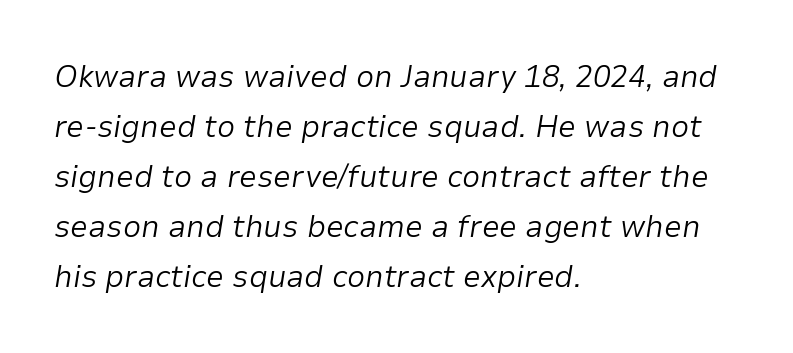
Q: Is the text bold? A: No.
Q: Is the text italic (slanted)? A: Yes, it leans right by about 9 degrees.
Q: Is the text underlined? A: No.
Q: How is the paragraph aligned? A: Left-aligned.
Q: Is the spacing between letters normal or unusually wide? A: Normal.
Q: Is the spacing between lines tight, normal or loose? A: Normal.
Q: Width (condensed, normal, or wide)? A: Normal.
Q: Stroke contrast? A: Low.
Q: x-height? A: Medium.
Q: Monospaced? A: No.
